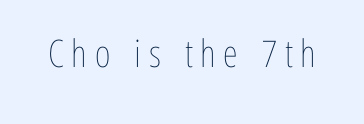
Q: Is the text bold? A: No.
Q: Is the text italic (slanted)? A: No, it is upright.
Q: Is the text underlined? A: No.
Q: Is the spacing between letters normal or unusually wide? A: Unusually wide.
Q: Width (condensed, normal, or wide)? A: Condensed.
Q: Stroke contrast? A: Low.
Q: x-height? A: Medium.
Q: Monospaced? A: No.
